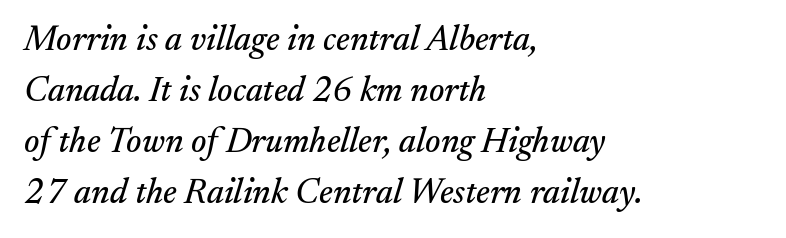
{"serif": "yes", "italic": "yes", "lean": "right", "slant_degrees": 17, "width": "normal", "stroke_contrast": "medium", "x_height": "small", "monospaced": "no", "underline": "no", "align": "left", "line_spacing": "normal", "line_spacing_ratio": 1.46, "letter_spacing": "normal", "letter_spacing_em": 0.0, "glyph_px": 35}
